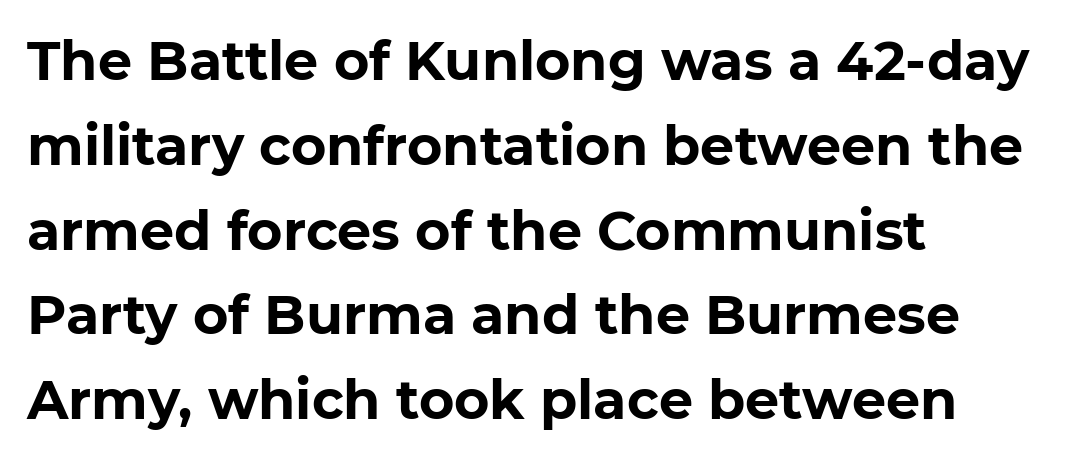
Q: Is the text bold? A: Yes.
Q: Is the text italic (slanted)? A: No, it is upright.
Q: Is the typeface a serif or a sans-serif typeface? A: Sans-serif.
Q: Is the text underlined? A: No.
Q: How is the paragraph aligned? A: Left-aligned.
Q: Is the spacing between letters normal or unusually wide? A: Normal.
Q: Is the spacing between lines tight, normal or loose? A: Normal.
Q: Width (condensed, normal, or wide)? A: Normal.
Q: Stroke contrast? A: Low.
Q: x-height? A: Medium.
Q: Monospaced? A: No.
